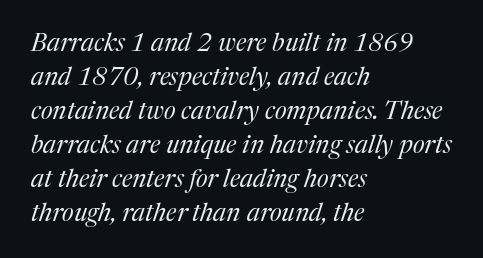
Q: Is the text bold? A: No.
Q: Is the text italic (slanted)? A: Yes, it leans right by about 17 degrees.
Q: Is the text underlined? A: No.
Q: How is the paragraph aligned? A: Left-aligned.
Q: Is the spacing between letters normal or unusually wide? A: Normal.
Q: Is the spacing between lines tight, normal or loose? A: Normal.
